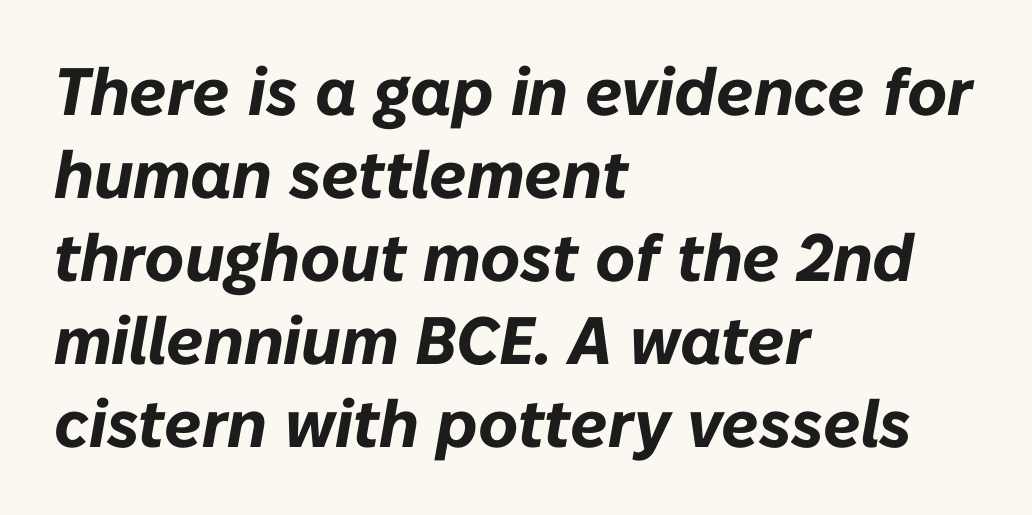
Character widths vary here, with narrow letters taking less room than wide ones. Honestly, the letter spacing is just normal — you wouldn't notice it. These lines were composed using italics. The rag falls on the right side of this text block. Descender tails drop into unmarked territory. Weight: bold.
